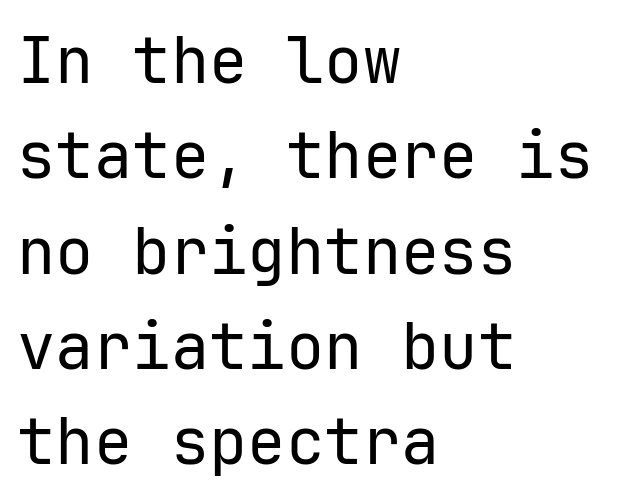
{"serif": "no", "italic": "no", "bold": "no", "weight": "regular", "width": "normal", "stroke_contrast": "low", "x_height": "medium", "monospaced": "yes", "underline": "no", "align": "left", "line_spacing": "normal", "line_spacing_ratio": 1.49, "letter_spacing": "normal", "letter_spacing_em": 0.0, "glyph_px": 64}
